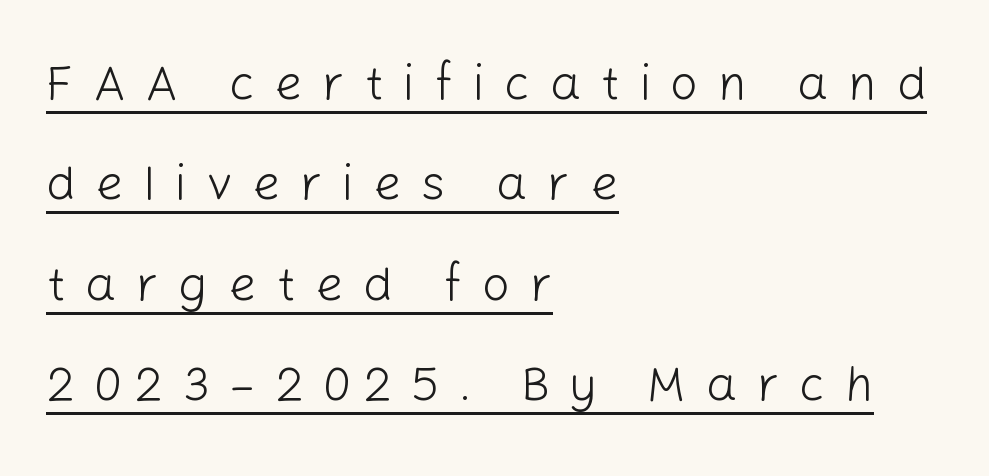
This sample uses expanded letter spacing, leaving extra air between glyphs. Proportional: the letters do not fall into vertical columns. Posture: upright roman. Each letter's strokes conclude bluntly, with no projecting serifs. These glyphs show unthickened strokes, regular width or finer.
